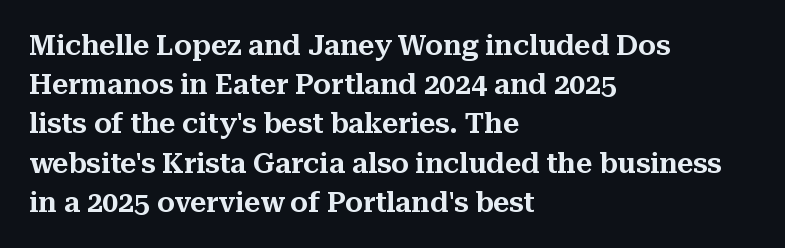
The image shows 28 px serif type, upright; set left-aligned, normal line spacing (1.4x), normal letter spacing, not underlined; medium stroke contrast and a medium x-height.
